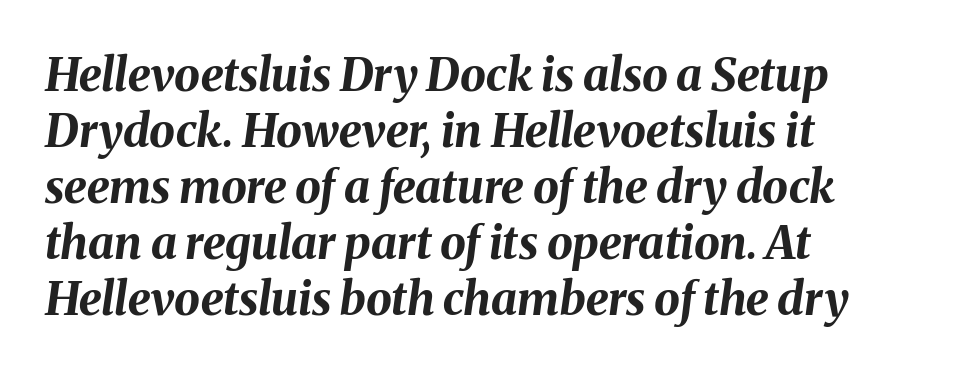
Q: Is the text bold? A: Yes.
Q: Is the text italic (slanted)? A: Yes, it leans right by about 8 degrees.
Q: Is the text underlined? A: No.
Q: How is the paragraph aligned? A: Left-aligned.
Q: Is the spacing between letters normal or unusually wide? A: Normal.
Q: Width (condensed, normal, or wide)? A: Normal.
Q: Stroke contrast? A: Medium.
Q: x-height? A: Medium.
Q: Monospaced? A: No.
